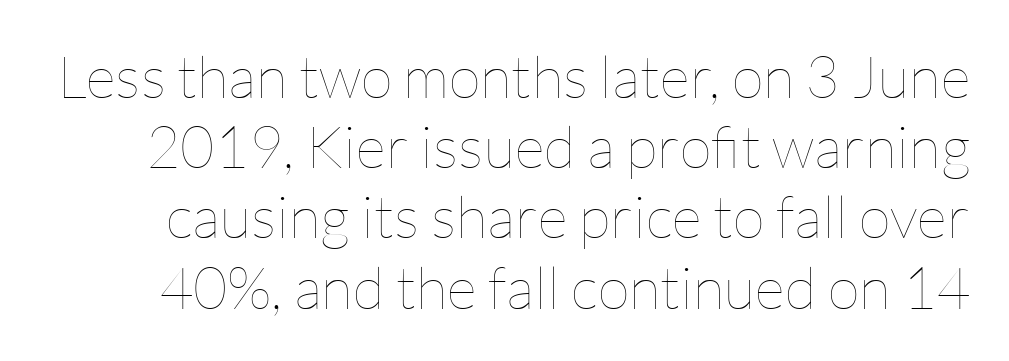
Q: Is the text bold? A: No.
Q: Is the text italic (slanted)? A: No, it is upright.
Q: Is the text underlined? A: No.
Q: Is the spacing between letters normal or unusually wide? A: Normal.
Q: Width (condensed, normal, or wide)? A: Normal.
Q: Stroke contrast? A: Low.
Q: x-height? A: Medium.
Q: Monospaced? A: No.
